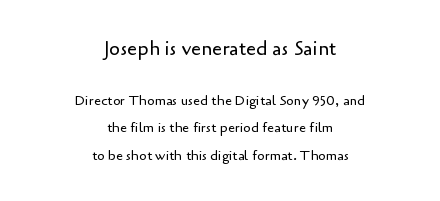
{"italic": "no", "bold": "no", "underline": "no", "align": "center", "line_spacing": "loose", "line_spacing_ratio": 1.98, "letter_spacing": "normal", "letter_spacing_em": 0.0, "larger_block": "first", "size_ratio": 1.43, "glyph_px": 20}
